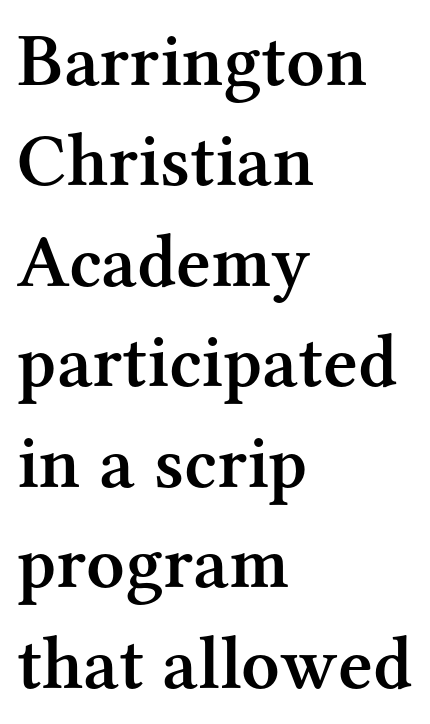
The image shows 75 px semibold serif type, upright; set left-aligned, normal line spacing (1.34x), normal letter spacing, not underlined; medium stroke contrast and a medium x-height.
